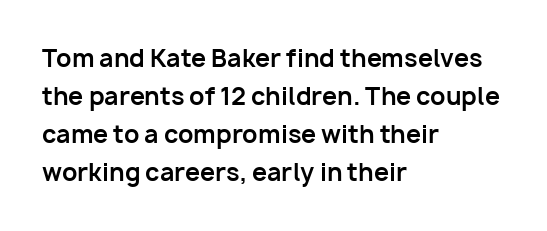
The image shows 24 px bold type, upright; set left-aligned, normal line spacing (1.59x), normal letter spacing, not underlined.
